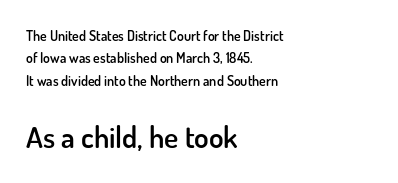
{"serif": "no", "italic": "no", "bold": "semi", "weight": "semibold", "width": "normal", "stroke_contrast": "low", "x_height": "small", "monospaced": "no", "underline": "no", "align": "left", "line_spacing": "normal", "line_spacing_ratio": 1.6, "letter_spacing": "normal", "letter_spacing_em": 0.0, "larger_block": "second", "size_ratio": 2.14, "glyph_px": 30}
